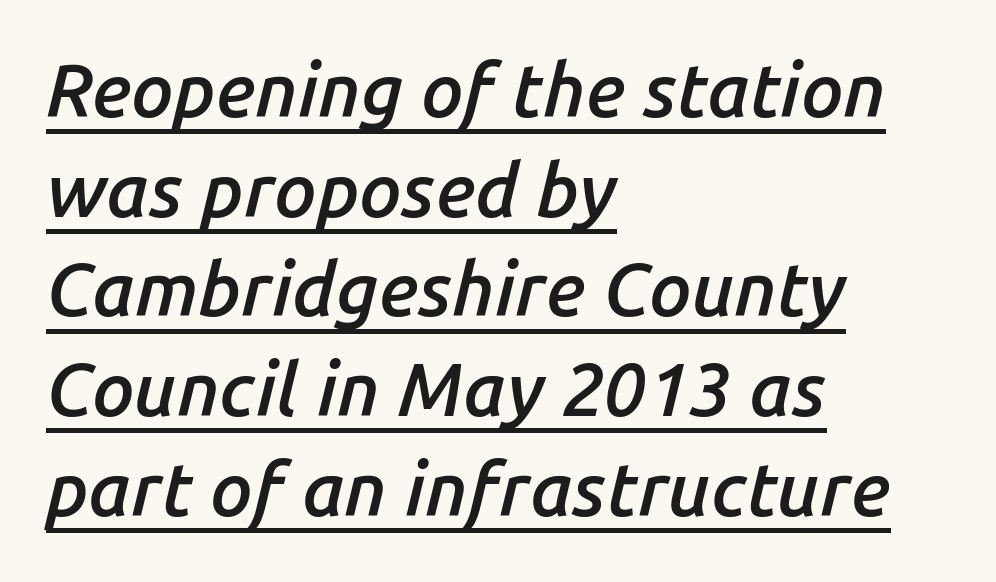
Q: Is the text bold? A: Semi-bold.
Q: Is the text italic (slanted)? A: Yes, it leans right by about 14 degrees.
Q: Is the text underlined? A: Yes.
Q: How is the paragraph aligned? A: Left-aligned.
Q: Is the spacing between letters normal or unusually wide? A: Normal.
Q: Is the spacing between lines tight, normal or loose? A: Normal.
Q: Width (condensed, normal, or wide)? A: Normal.
Q: Stroke contrast? A: Low.
Q: x-height? A: Medium.
Q: Monospaced? A: No.
